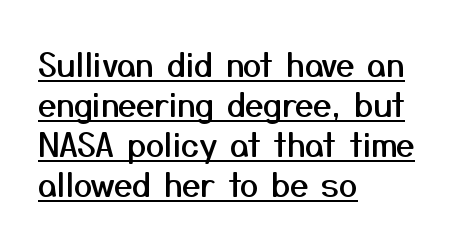
{"serif": "no", "italic": "no", "width": "normal", "stroke_contrast": "medium", "x_height": "medium", "monospaced": "no", "underline": "yes", "align": "left", "line_spacing_ratio": 1.21, "letter_spacing": "normal", "letter_spacing_em": 0.0, "glyph_px": 33}
